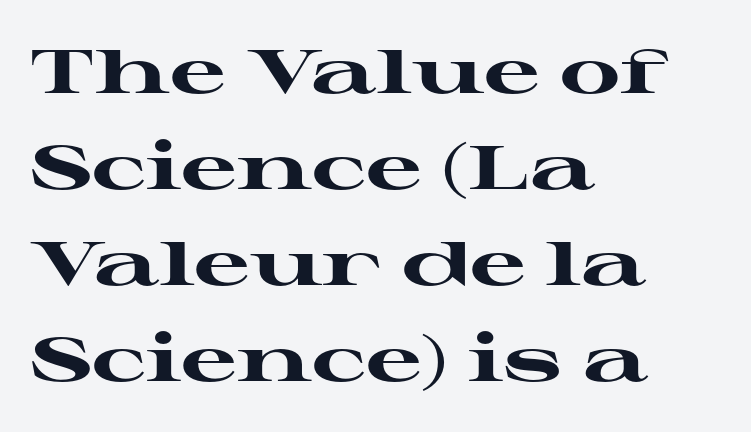
{"serif": "yes", "italic": "no", "bold": "yes", "weight": "heavy", "width": "wide", "stroke_contrast": "high", "x_height": "medium", "monospaced": "no", "underline": "no", "align": "left", "line_spacing": "normal", "line_spacing_ratio": 1.55, "letter_spacing": "normal", "letter_spacing_em": 0.0, "glyph_px": 62}
